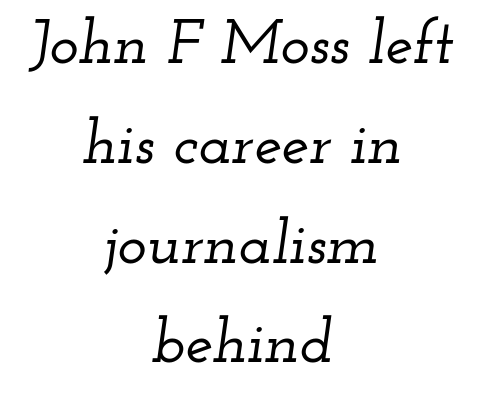
The image shows 62 px wide serif type, italic (leaning right); set centered, normal line spacing (1.61x), normal letter spacing, not underlined; low stroke contrast and a small x-height.
